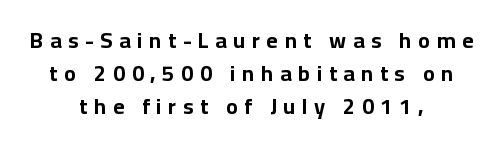
Q: Is the text bold? A: Yes.
Q: Is the text italic (slanted)? A: No, it is upright.
Q: Is the text underlined? A: No.
Q: How is the paragraph aligned? A: Centered.
Q: Is the spacing between letters normal or unusually wide? A: Unusually wide.
Q: Is the spacing between lines tight, normal or loose? A: Normal.
